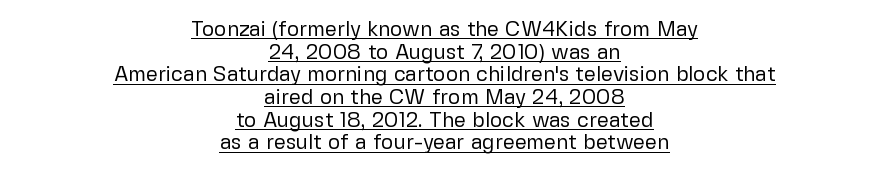
Glance below the letters and you will spot a drawn line. Short and long lines alike share a common midpoint. Between one letter and the next there's only the usual sliver of space. Every stem runs plumb, perpendicular to the baseline. Honestly, the rows look squashed on top of each other. A quiet, ordinary-to-light weight characterises the typeface.
